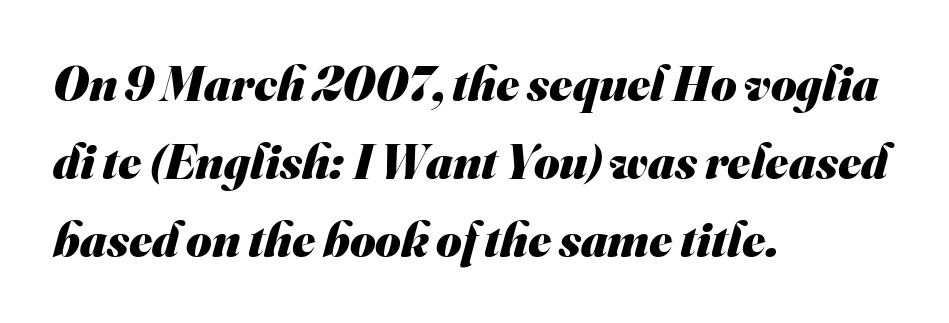
The image shows 49 px heavy sans-serif type; set left-aligned, normal line spacing (1.59x), normal letter spacing, not underlined; medium stroke contrast and a small x-height.
